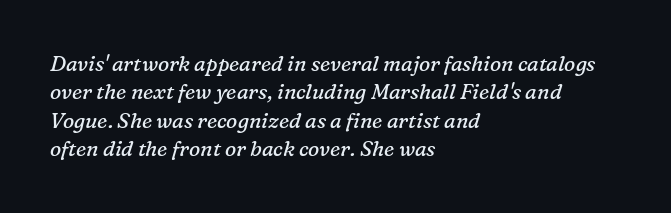
{"italic": "yes", "lean": "right", "slant_degrees": 16, "bold": "no", "underline": "no", "align": "left", "line_spacing": "normal", "line_spacing_ratio": 1.35, "letter_spacing": "normal", "letter_spacing_em": 0.0, "glyph_px": 21}
